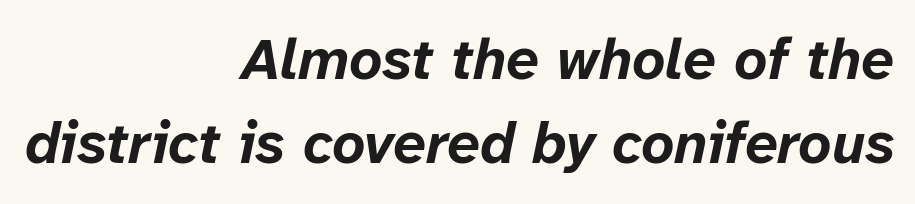
Q: Is the text bold? A: Yes.
Q: Is the text italic (slanted)? A: Yes, it leans right by about 12 degrees.
Q: Is the text underlined? A: No.
Q: How is the paragraph aligned? A: Right-aligned.
Q: Is the spacing between letters normal or unusually wide? A: Normal.
Q: Is the spacing between lines tight, normal or loose? A: Normal.
Q: Width (condensed, normal, or wide)? A: Normal.
Q: Stroke contrast? A: Low.
Q: x-height? A: Medium.
Q: Monospaced? A: No.
